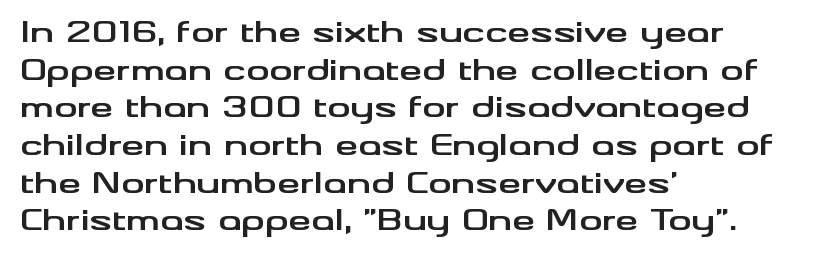
The image shows 29 px bold, wide sans-serif type, upright; set left-aligned, normal line spacing (1.3x), normal letter spacing, not underlined; medium stroke contrast and a small x-height.
